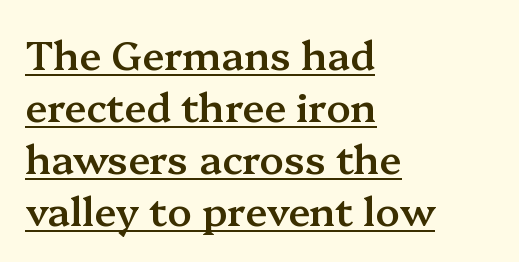
{"serif": "yes", "italic": "no", "bold": "semi", "weight": "semibold", "width": "normal", "stroke_contrast": "medium", "x_height": "medium", "monospaced": "no", "underline": "yes", "align": "left", "line_spacing": "normal", "line_spacing_ratio": 1.3, "letter_spacing": "normal", "letter_spacing_em": 0.0, "glyph_px": 40}
